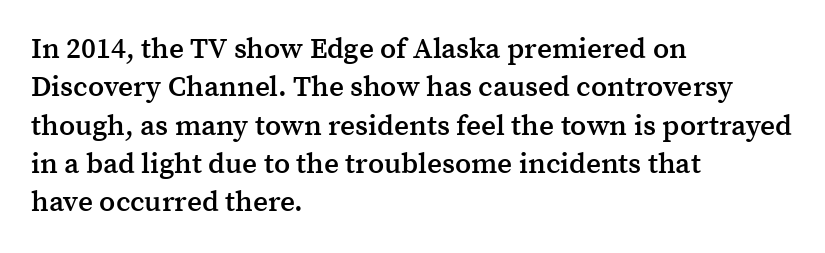
Q: Is the text bold? A: Semi-bold.
Q: Is the text italic (slanted)? A: No, it is upright.
Q: Is the typeface a serif or a sans-serif typeface? A: Serif.
Q: Is the text underlined? A: No.
Q: How is the paragraph aligned? A: Left-aligned.
Q: Is the spacing between letters normal or unusually wide? A: Normal.
Q: Is the spacing between lines tight, normal or loose? A: Normal.
Q: Width (condensed, normal, or wide)? A: Normal.
Q: Stroke contrast? A: Medium.
Q: x-height? A: Medium.
Q: Monospaced? A: No.
